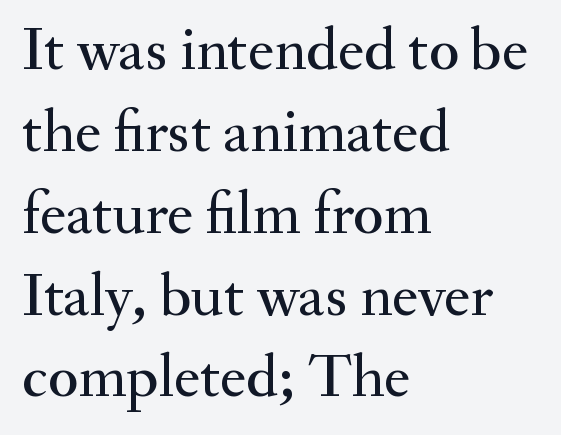
Every stem runs plumb, perpendicular to the baseline. The zone under the glyphs is completely vacant. Quick note: interline space is typical. The passage shown is typeset with a serif family. This sample uses plain, unmodified letter spacing.
